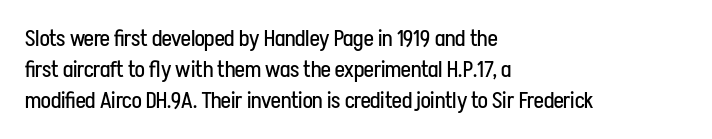
{"italic": "no", "bold": "no", "underline": "no", "align": "left", "line_spacing": "normal", "line_spacing_ratio": 1.35, "letter_spacing": "normal", "letter_spacing_em": 0.0, "glyph_px": 23}
